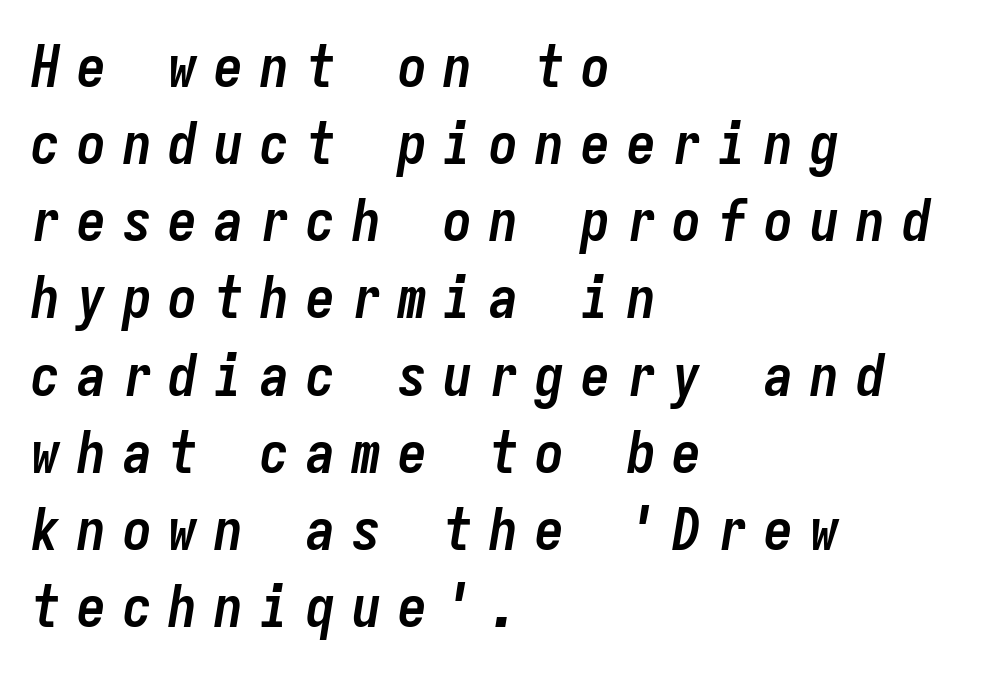
Whoever set this chose a conventional vertical rhythm. The rendering anchors every line to the left-hand side. Just letters on the line, the space beneath them empty. Observe the wide spacing: letters keep a clear distance from each other. The passage shown is typed in a monospace face where columns stay perfectly aligned. The rendering uses a bold face; every stroke is thick and dark.
